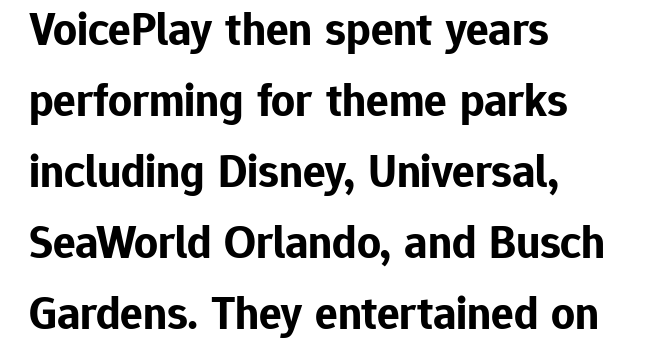
The image shows 47 px bold sans-serif type, upright; set left-aligned, normal line spacing (1.51x), normal letter spacing, not underlined; low stroke contrast and a medium x-height.
